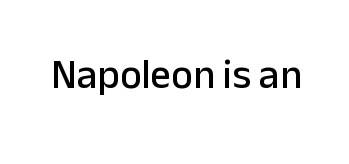
Q: Is the text italic (slanted)? A: No, it is upright.
Q: Is the typeface a serif or a sans-serif typeface? A: Sans-serif.
Q: Is the text underlined? A: No.
Q: Is the spacing between letters normal or unusually wide? A: Normal.
Q: Width (condensed, normal, or wide)? A: Normal.
Q: Stroke contrast? A: Low.
Q: x-height? A: Medium.
Q: Monospaced? A: No.
